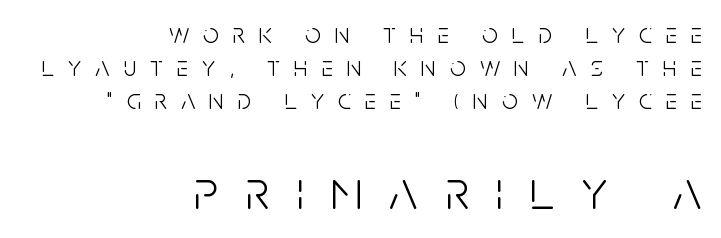
Type style note: lacks serifs. The weight tops out at a normal text grade. The type is letterspaced generously, with wide tracking. The ragged edge is on the left, which tells us the setting is flush right. Is this a fixed-width face? No — the glyphs have proportional, varying widths.
